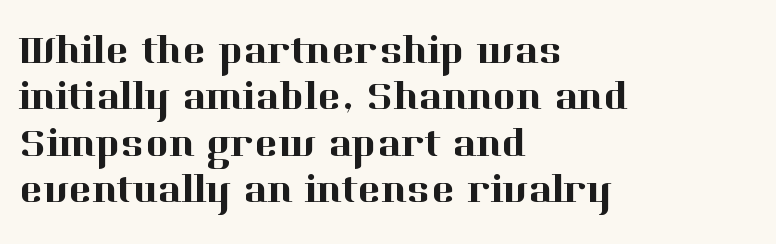
Q: Is the text italic (slanted)? A: No, it is upright.
Q: Is the typeface a serif or a sans-serif typeface? A: Serif.
Q: Is the text underlined? A: No.
Q: How is the paragraph aligned? A: Left-aligned.
Q: Is the spacing between letters normal or unusually wide? A: Normal.
Q: Width (condensed, normal, or wide)? A: Normal.
Q: Stroke contrast? A: High.
Q: x-height? A: Medium.
Q: Monospaced? A: No.
